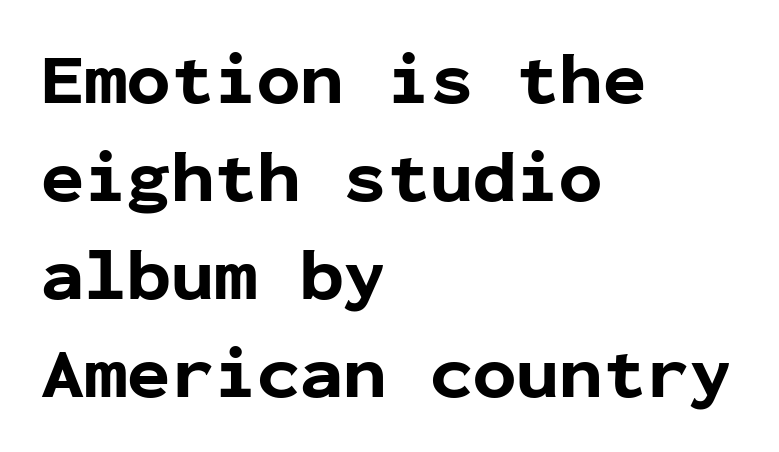
The strokes are fattened all the way to bold. Unlike italic type, these characters show no tilt at all. Words float on clear page, feet unadorned. Each new line begins a customary step beneath the previous one. Words appear dense and cohesive because spacing is normal.
